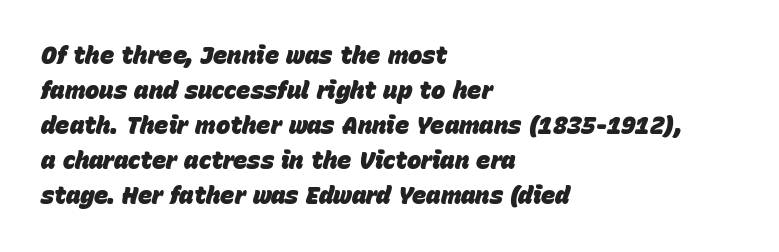
Q: Is the text bold? A: Yes.
Q: Is the text italic (slanted)? A: Yes, it leans right by about 15 degrees.
Q: Is the text underlined? A: No.
Q: How is the paragraph aligned? A: Left-aligned.
Q: Is the spacing between letters normal or unusually wide? A: Normal.
Q: Is the spacing between lines tight, normal or loose? A: Normal.
